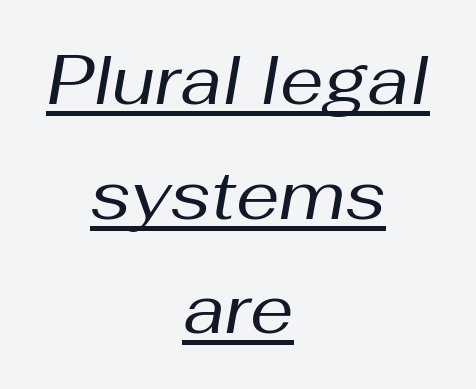
Every character sits at an angle, as italics do. Reading down the column, the eye jumps a familiar distance to each next line. Somebody hit Ctrl+U on this one — the words are underlined. Line starts and ends both wander, symmetrically. The typesetting does not lean heavy: it is not bold.
